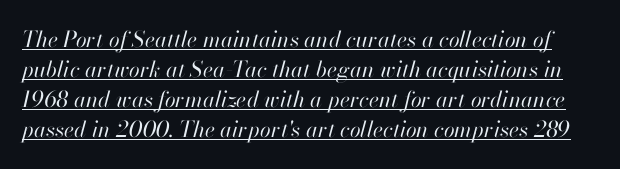
Q: Is the text bold? A: No.
Q: Is the text italic (slanted)? A: Yes, it leans right by about 13 degrees.
Q: Is the text underlined? A: Yes.
Q: Is the spacing between letters normal or unusually wide? A: Normal.
Q: Is the spacing between lines tight, normal or loose? A: Normal.
